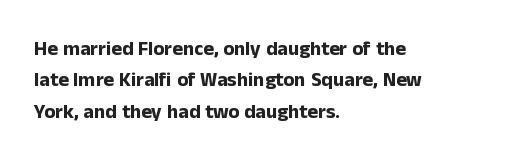
The image shows 20 px bold type, upright; set left-aligned, normal line spacing (1.57x), normal letter spacing, not underlined.
